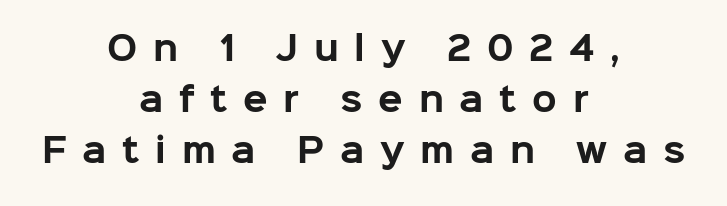
The image shows 32 px bold sans-serif type, upright; set centered, normal line spacing (1.6x), unusually wide letter spacing (+0.49 em), not underlined; low stroke contrast and a medium x-height.
